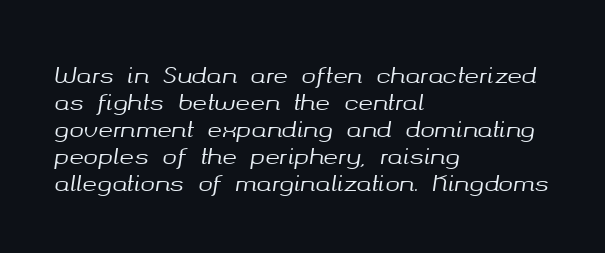
The image shows 22 px text type, italic (leaning right); set left-aligned, line spacing 1.23x, normal letter spacing, not underlined.
